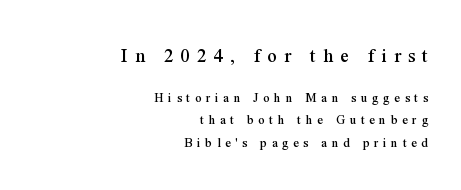
{"italic": "no", "underline": "no", "align": "right", "line_spacing": "normal", "line_spacing_ratio": 1.59, "letter_spacing": "wide", "letter_spacing_em": 0.33, "larger_block": "first", "size_ratio": 1.5, "glyph_px": 21}
